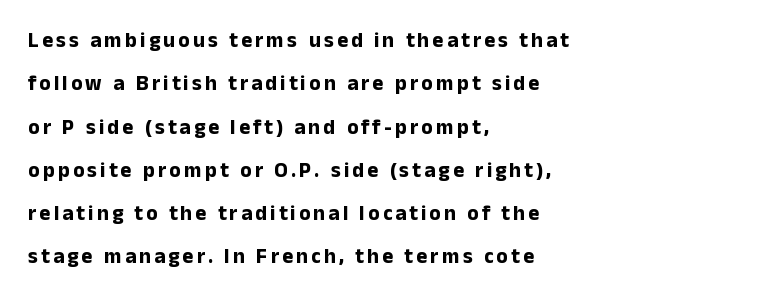
{"italic": "no", "bold": "yes", "underline": "no", "align": "left", "line_spacing": "loose", "line_spacing_ratio": 2.06, "glyph_px": 21}
